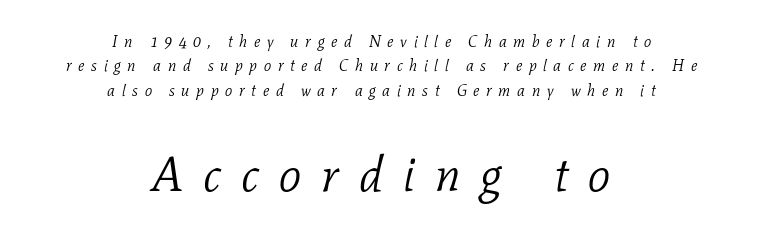
Q: Is the text bold? A: No.
Q: Is the text italic (slanted)? A: Yes, it leans right by about 11 degrees.
Q: Is the typeface a serif or a sans-serif typeface? A: Serif.
Q: Is the text underlined? A: No.
Q: How is the paragraph aligned? A: Centered.
Q: Is the spacing between letters normal or unusually wide? A: Unusually wide.
Q: Is the spacing between lines tight, normal or loose? A: Normal.
Q: Which block of text is set in a larger size, the first (top) or the second (bottom)? A: The second (bottom) one.
Q: Width (condensed, normal, or wide)? A: Normal.
Q: Stroke contrast? A: Low.
Q: x-height? A: Medium.
Q: Monospaced? A: No.
